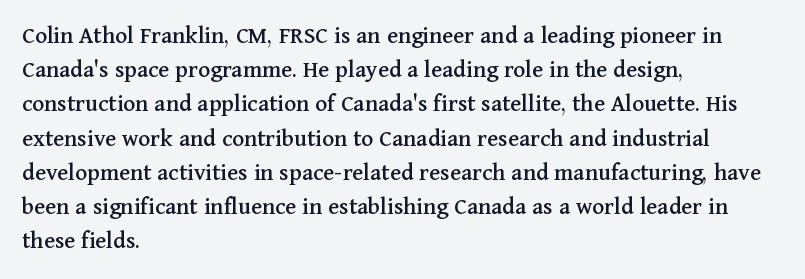
The image shows 25 px text type, upright; set left-aligned, normal line spacing (1.37x), normal letter spacing, not underlined.
